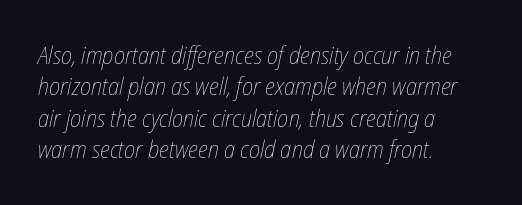
Q: Is the text bold? A: No.
Q: Is the text italic (slanted)? A: Yes, it leans right by about 12 degrees.
Q: Is the text underlined? A: No.
Q: How is the paragraph aligned? A: Left-aligned.
Q: Is the spacing between letters normal or unusually wide? A: Normal.
Q: Is the spacing between lines tight, normal or loose? A: Normal.
